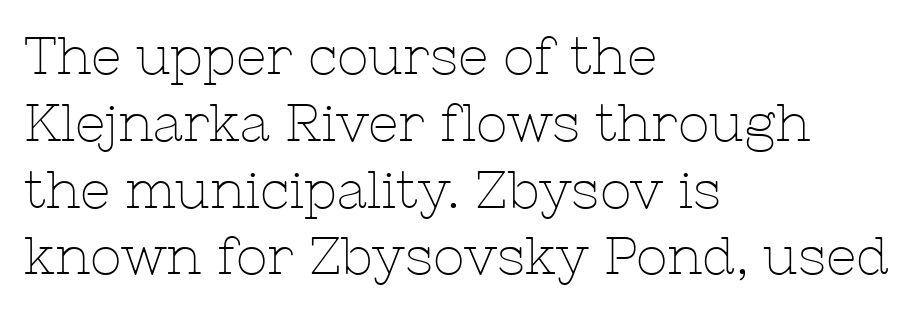
{"serif": "yes", "italic": "no", "bold": "no", "weight": "thin", "width": "normal", "stroke_contrast": "low", "x_height": "medium", "monospaced": "no", "underline": "no", "align": "left", "line_spacing": "normal", "line_spacing_ratio": 1.26, "letter_spacing": "normal", "letter_spacing_em": 0.0, "glyph_px": 53}
